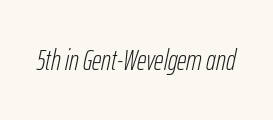
The image shows 29 px light, condensed type, italic (leaning right); set normal letter spacing, not underlined; low stroke contrast and a medium x-height.
